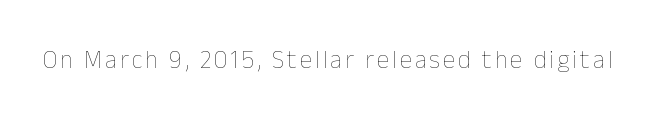
{"italic": "no", "bold": "no", "underline": "no", "glyph_px": 25}
